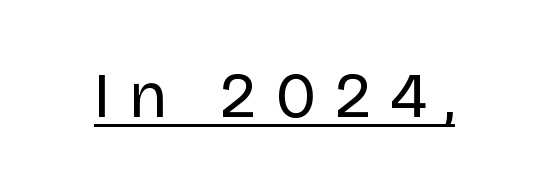
Counters stay open thanks to moderate or lighter strokes. Posture: straight, roman, zero tilt. A typesetter would call this heavily tracked-out type. Check the space under the baseline: a stroke is drawn there. Nope, no serifs anywhere on these letters.
